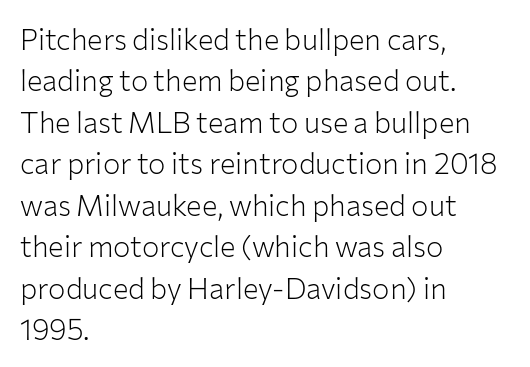
Q: Is the text bold? A: No.
Q: Is the text italic (slanted)? A: No, it is upright.
Q: Is the typeface a serif or a sans-serif typeface? A: Sans-serif.
Q: Is the text underlined? A: No.
Q: How is the paragraph aligned? A: Left-aligned.
Q: Is the spacing between letters normal or unusually wide? A: Normal.
Q: Is the spacing between lines tight, normal or loose? A: Normal.
Q: Width (condensed, normal, or wide)? A: Normal.
Q: Stroke contrast? A: Low.
Q: x-height? A: Medium.
Q: Monospaced? A: No.
